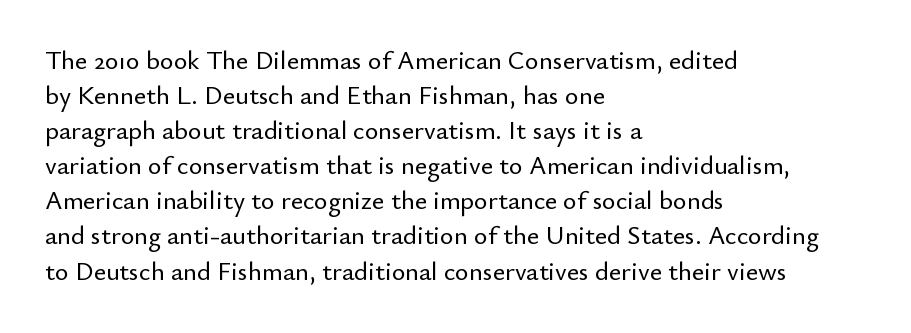
The image shows 26 px text type, upright; set left-aligned, normal line spacing (1.35x), normal letter spacing, not underlined.
